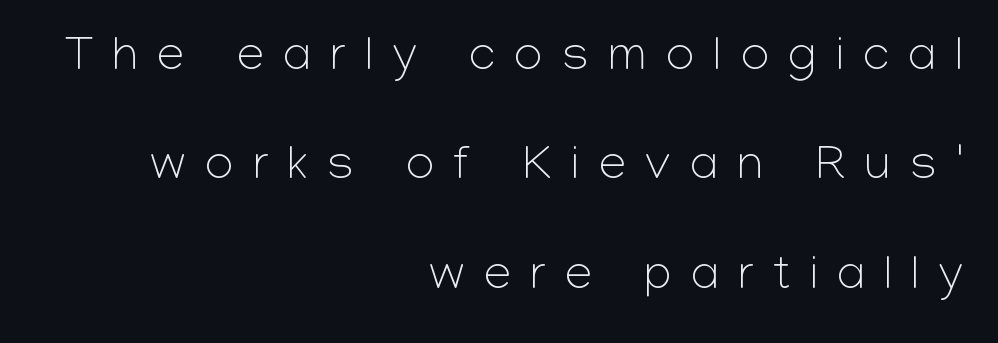
The image shows 49 px light sans-serif type, upright; set right-aligned, loose line spacing (2.23x), unusually wide letter spacing (+0.4 em), not underlined; low stroke contrast and a medium x-height.
